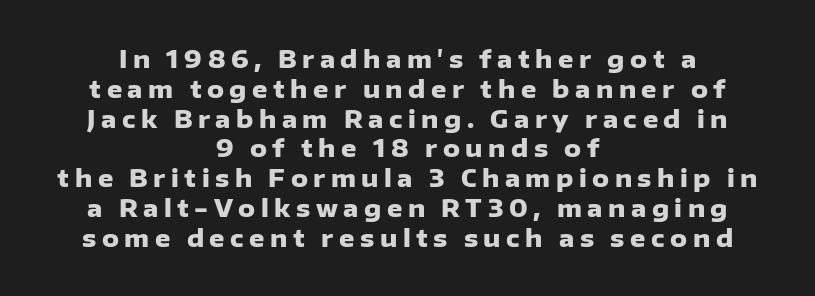
The image shows 24 px bold type, upright; set centered, line spacing 1.24x, unusually wide letter spacing (+0.23 em), not underlined.
